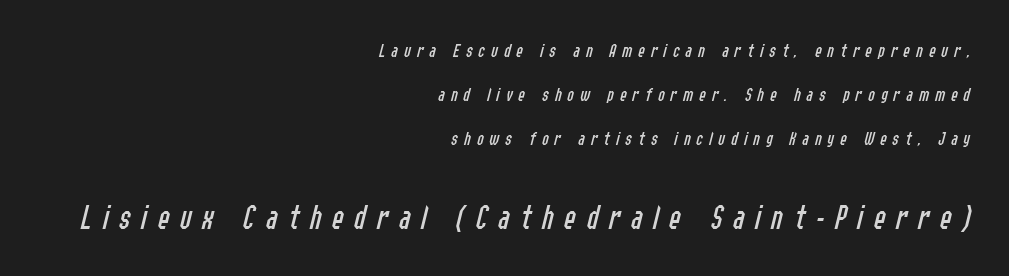
The image shows 35 px regular-weight, condensed type, italic (leaning right); set right-aligned, loose line spacing (2.19x), unusually wide letter spacing (+0.3 em), not underlined; the second (bottom) block is 1.75x larger; low stroke contrast and a medium x-height.
